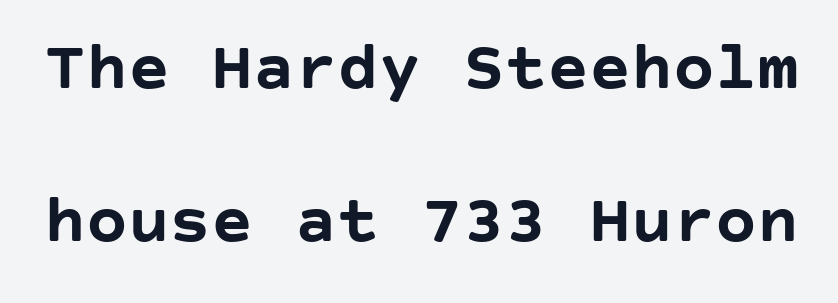
Q: Is the text bold? A: Yes.
Q: Is the text italic (slanted)? A: No, it is upright.
Q: Is the typeface a serif or a sans-serif typeface? A: Sans-serif.
Q: Is the text underlined? A: No.
Q: Is the spacing between letters normal or unusually wide? A: Normal.
Q: Is the spacing between lines tight, normal or loose? A: Loose.
Q: Width (condensed, normal, or wide)? A: Normal.
Q: Stroke contrast? A: Low.
Q: x-height? A: Large.
